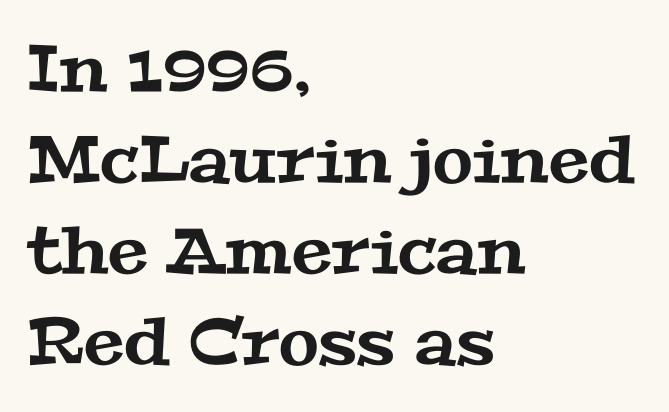
This rendering uses left alignment, leaving the right contour irregular. No extra tracking has been applied to these lines. The zone under the glyphs is completely vacant. Each letter keeps its own natural width here, so spacing adapts to shape. The designer went with a serif here, giving each stem small feet.
